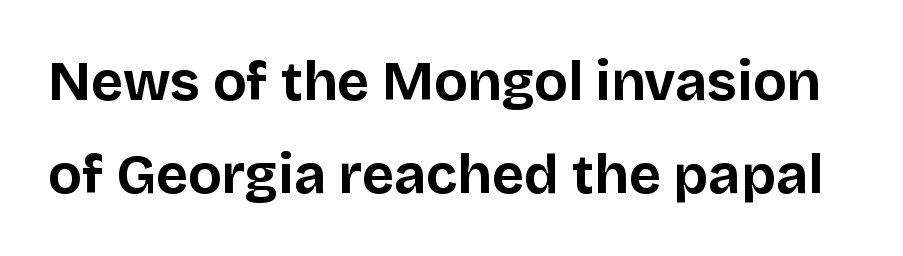
The image shows 55 px bold sans-serif type, upright; set normal line spacing (1.69x), normal letter spacing, not underlined; low stroke contrast and a large x-height.
